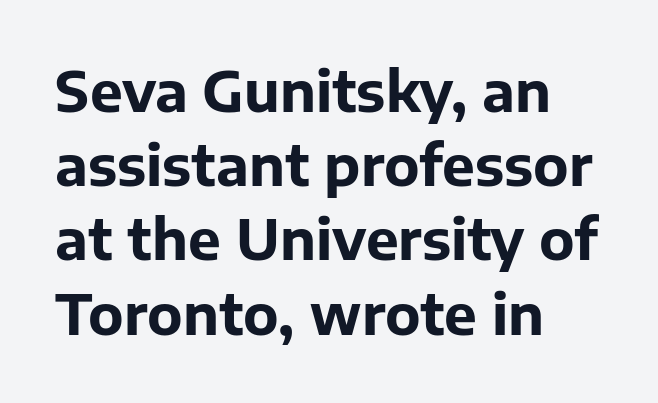
{"serif": "no", "italic": "no", "bold": "yes", "weight": "bold", "width": "normal", "stroke_contrast": "low", "x_height": "medium", "monospaced": "no", "underline": "no", "align": "left", "line_spacing": "normal", "line_spacing_ratio": 1.35, "letter_spacing": "normal", "letter_spacing_em": 0.0, "glyph_px": 55}
